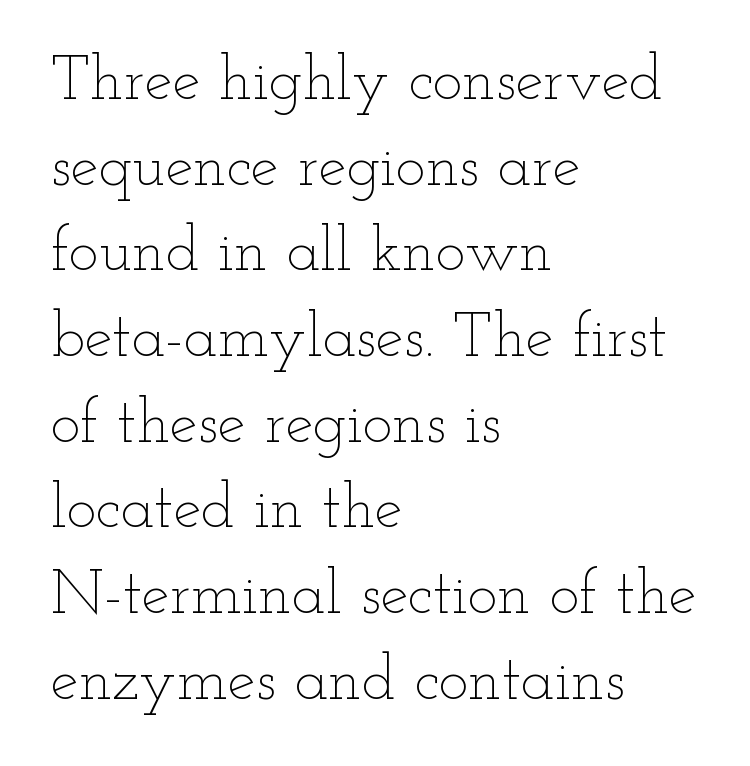
{"italic": "no", "bold": "no", "weight": "thin", "width": "wide", "stroke_contrast": "low", "x_height": "small", "monospaced": "no", "underline": "no", "align": "left", "line_spacing": "normal", "line_spacing_ratio": 1.36, "letter_spacing": "normal", "letter_spacing_em": 0.0, "glyph_px": 63}
